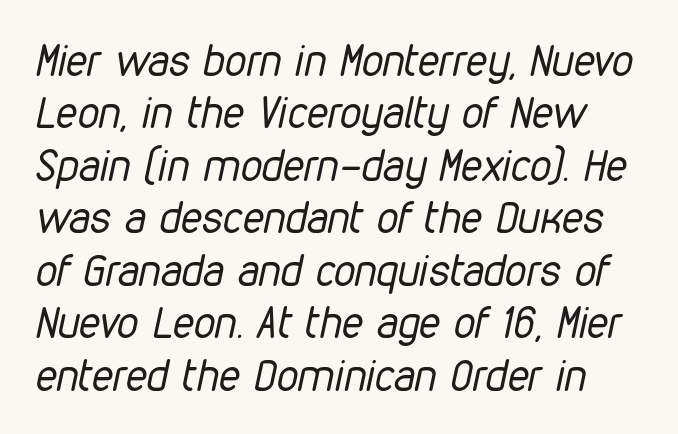
The image shows 43 px regular-weight, condensed type, italic (leaning right); set line spacing 1.22x, normal letter spacing, not underlined; low stroke contrast and a medium x-height.
